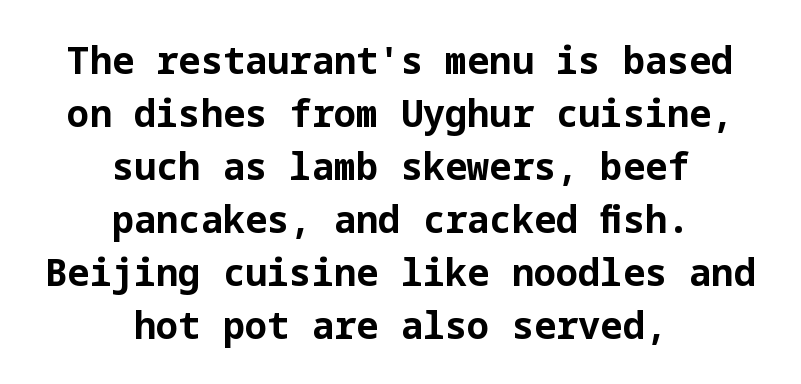
Q: Is the text bold? A: Yes.
Q: Is the text italic (slanted)? A: No, it is upright.
Q: Is the typeface a serif or a sans-serif typeface? A: Sans-serif.
Q: Is the text underlined? A: No.
Q: How is the paragraph aligned? A: Centered.
Q: Is the spacing between letters normal or unusually wide? A: Normal.
Q: Is the spacing between lines tight, normal or loose? A: Normal.
Q: Width (condensed, normal, or wide)? A: Normal.
Q: Stroke contrast? A: Low.
Q: x-height? A: Medium.
